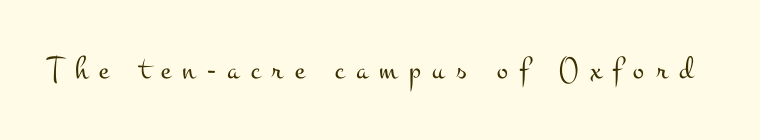
The image shows 33 px light, wide type; set unusually wide letter spacing (+0.35 em), not underlined; medium stroke contrast and a small x-height.
